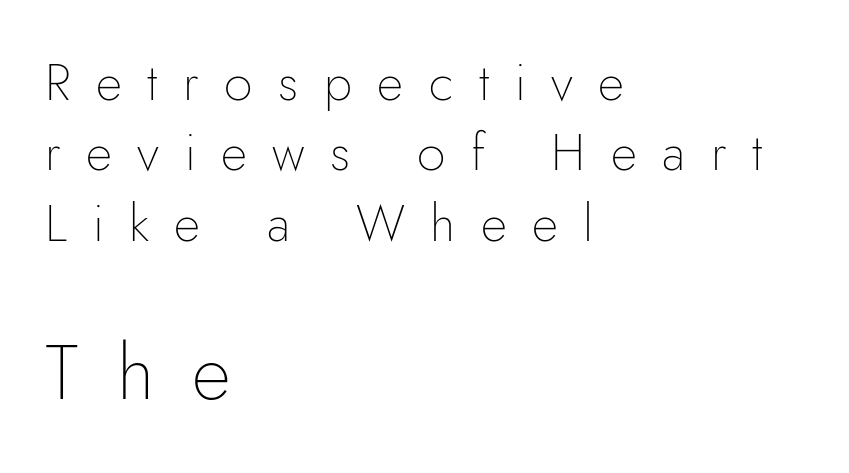
You get the small type first, then a jump to larger type. Regular leading. Think of a printed novel: that variable character pitch is what you see here. Descender tails drop into unmarked territory. The letterforms stand isolated, each surrounded by extra space. A typesetter would mark this as roman, not italic.
